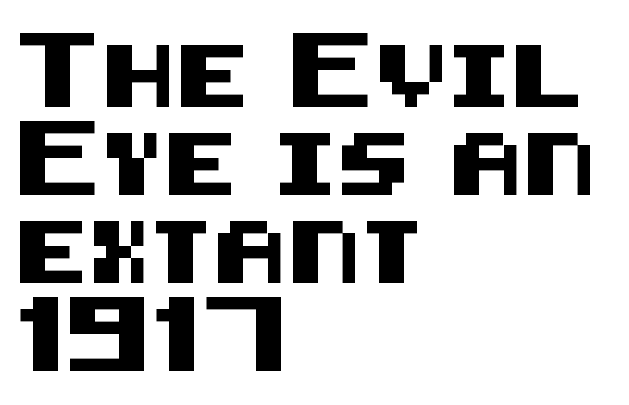
The image shows 62 px sans-serif type, upright; set left-aligned, normal line spacing (1.42x), normal letter spacing, not underlined; medium stroke contrast and a large x-height.
